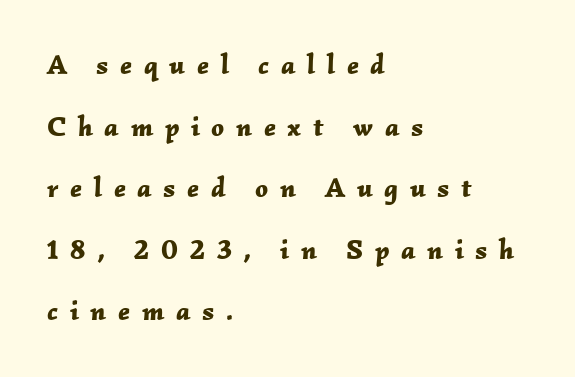
If you drew a line through each stem, it would be angled. Between one letter and the next there's a generous, obvious gap. Honestly, there is no underline to notice here at all. Character widths vary here, with narrow letters taking less room than wide ones.
